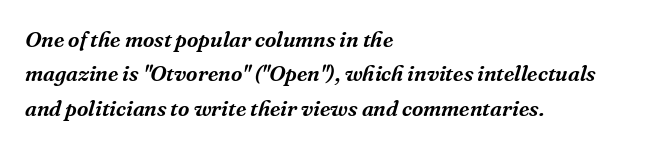
The axis of the letterforms is tilted away from vertical. Visually the block forms a straight wall on the left and a jagged coastline on the right. Has an underline been added? It has not. Is there much room between lines? A standard amount, neither cramped nor airy. Here the glyphs are tracked normally, forming tight word shapes.
